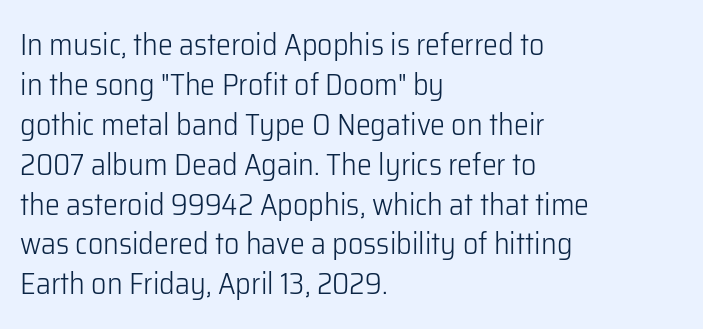
{"serif": "no", "italic": "no", "bold": "no", "weight": "light", "width": "normal", "stroke_contrast": "low", "x_height": "medium", "monospaced": "no", "underline": "no", "align": "left", "line_spacing": "normal", "line_spacing_ratio": 1.33, "letter_spacing": "normal", "letter_spacing_em": 0.0, "glyph_px": 30}
